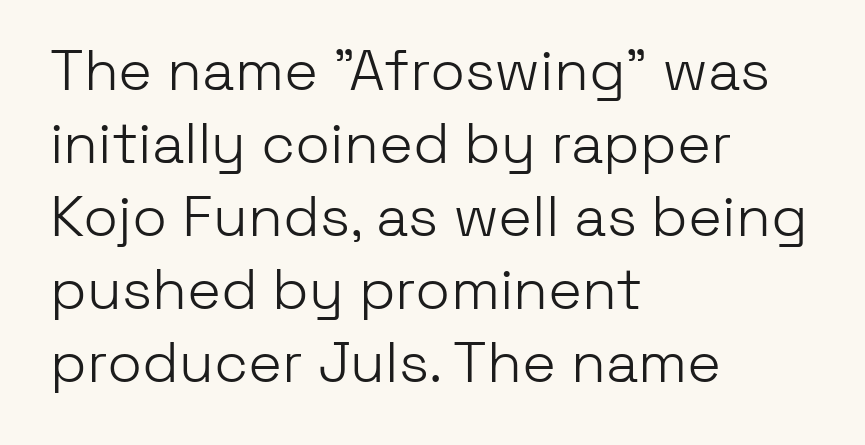
{"serif": "no", "italic": "no", "bold": "no", "weight": "light", "width": "normal", "stroke_contrast": "low", "x_height": "medium", "monospaced": "no", "underline": "no", "align": "left", "line_spacing": "normal", "line_spacing_ratio": 1.28, "letter_spacing": "normal", "letter_spacing_em": 0.0, "glyph_px": 57}
